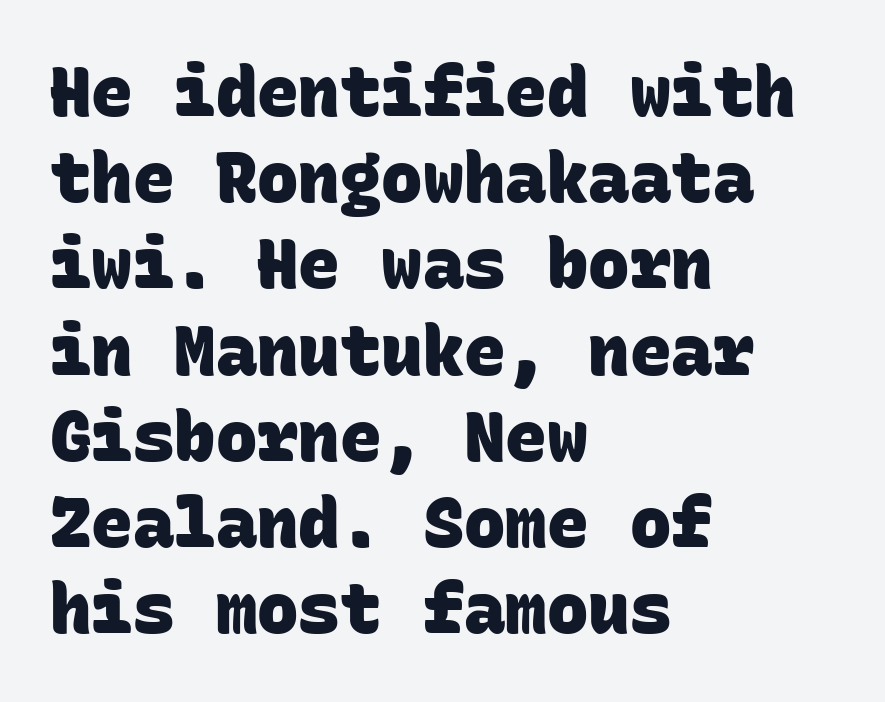
Q: Is the text bold? A: Yes.
Q: Is the typeface a serif or a sans-serif typeface? A: Sans-serif.
Q: Is the text underlined? A: No.
Q: How is the paragraph aligned? A: Left-aligned.
Q: Is the spacing between letters normal or unusually wide? A: Normal.
Q: Is the spacing between lines tight, normal or loose? A: Normal.
Q: Width (condensed, normal, or wide)? A: Normal.
Q: Stroke contrast? A: Low.
Q: x-height? A: Large.
Q: Monospaced? A: Yes.
